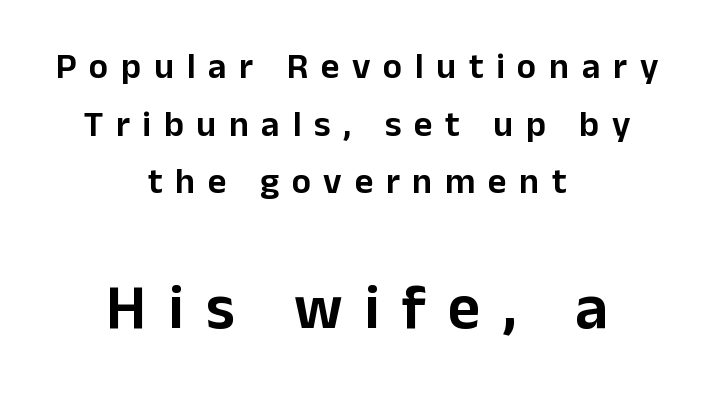
{"serif": "no", "italic": "no", "width": "normal", "stroke_contrast": "low", "x_height": "medium", "monospaced": "no", "underline": "no", "align": "center", "line_spacing": "normal", "line_spacing_ratio": 1.6, "letter_spacing": "wide", "letter_spacing_em": 0.35, "larger_block": "second", "size_ratio": 1.75, "glyph_px": 63}
